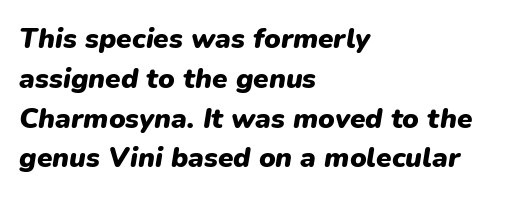
Q: Is the text bold? A: Yes.
Q: Is the text italic (slanted)? A: Yes, it leans right by about 9 degrees.
Q: Is the text underlined? A: No.
Q: How is the paragraph aligned? A: Left-aligned.
Q: Is the spacing between letters normal or unusually wide? A: Normal.
Q: Is the spacing between lines tight, normal or loose? A: Normal.
Q: Width (condensed, normal, or wide)? A: Normal.
Q: Stroke contrast? A: Low.
Q: x-height? A: Medium.
Q: Monospaced? A: No.
